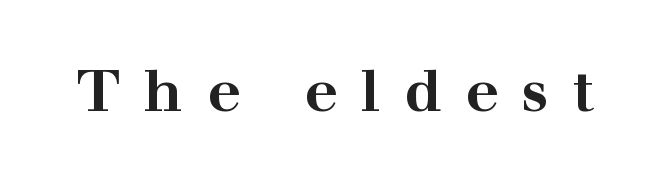
Nope, not italic — everything's standing straight. Spacing between characters has been opened up far beyond the box default. Note the varied advance widths — an 'i' is clearly narrower than an 'm'. On the weight axis this lands at bold, roughly 700.
